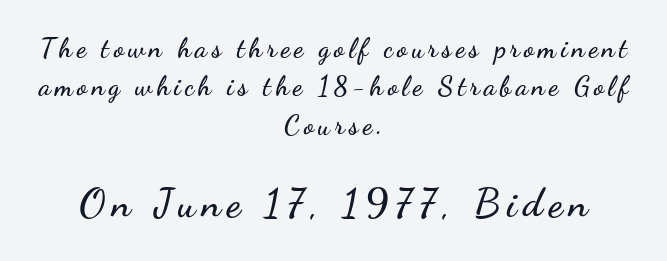
{"serif": "no", "width": "wide", "stroke_contrast": "low", "x_height": "small", "monospaced": "no", "underline": "no", "align": "center", "line_spacing": "normal", "line_spacing_ratio": 1.42, "larger_block": "second", "size_ratio": 1.48, "glyph_px": 40}
